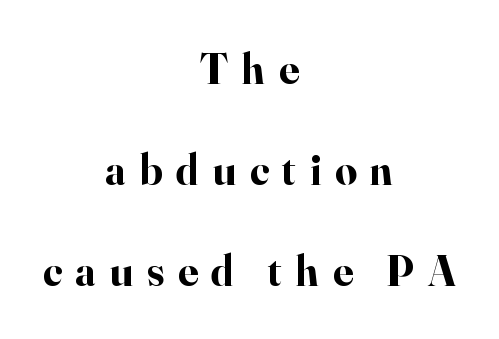
Q: Is the text bold? A: Yes.
Q: Is the text italic (slanted)? A: No, it is upright.
Q: Is the typeface a serif or a sans-serif typeface? A: Serif.
Q: Is the text underlined? A: No.
Q: How is the paragraph aligned? A: Centered.
Q: Is the spacing between letters normal or unusually wide? A: Unusually wide.
Q: Is the spacing between lines tight, normal or loose? A: Loose.
Q: Width (condensed, normal, or wide)? A: Normal.
Q: Stroke contrast? A: High.
Q: x-height? A: Small.
Q: Monospaced? A: No.
